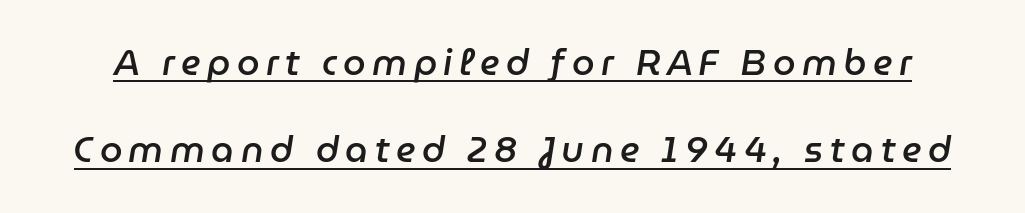
Line spacing here is loose. The strokes are fattened partway — semibold, not bold. Note the varied advance widths — an 'i' is clearly narrower than an 'm'. This rendering features underlined lettering. The typography opts for an oblique posture over an upright one.
